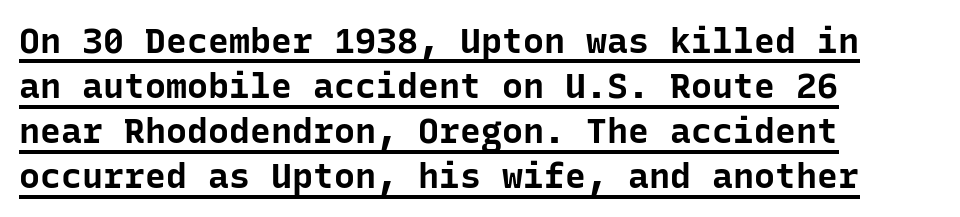
The image shows 35 px bold sans-serif type, upright, monospaced; set left-aligned, normal line spacing (1.29x), normal letter spacing, underlined; low stroke contrast and a medium x-height.
